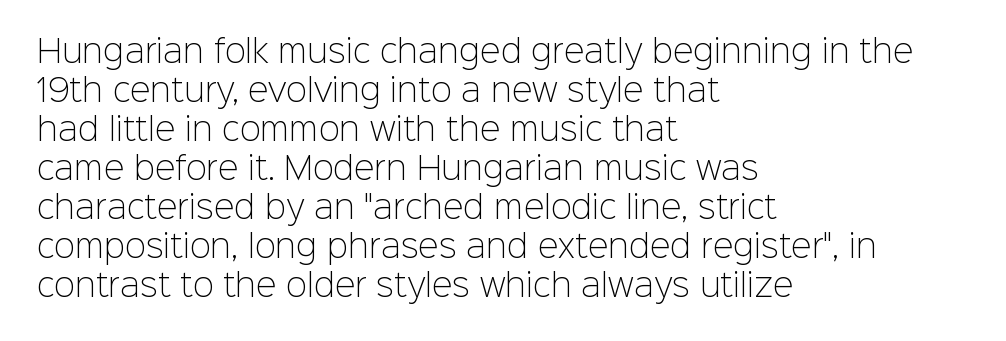
Q: Is the text bold? A: No.
Q: Is the text italic (slanted)? A: No, it is upright.
Q: Is the typeface a serif or a sans-serif typeface? A: Sans-serif.
Q: Is the text underlined? A: No.
Q: How is the paragraph aligned? A: Left-aligned.
Q: Is the spacing between letters normal or unusually wide? A: Normal.
Q: Is the spacing between lines tight, normal or loose? A: Normal.
Q: Width (condensed, normal, or wide)? A: Normal.
Q: Stroke contrast? A: Low.
Q: x-height? A: Medium.
Q: Monospaced? A: No.
